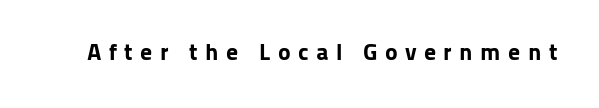
{"italic": "no", "bold": "yes", "underline": "no", "letter_spacing": "wide", "letter_spacing_em": 0.31, "glyph_px": 24}
